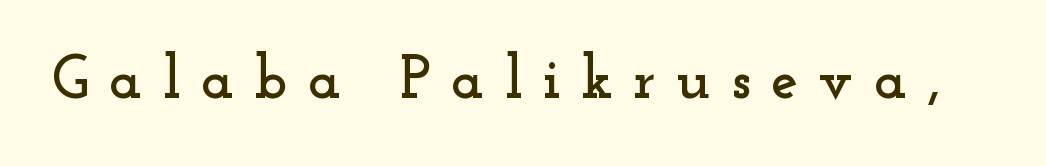
Q: Is the text italic (slanted)? A: No, it is upright.
Q: Is the typeface a serif or a sans-serif typeface? A: Serif.
Q: Is the text underlined? A: No.
Q: Is the spacing between letters normal or unusually wide? A: Unusually wide.
Q: Width (condensed, normal, or wide)? A: Wide.
Q: Stroke contrast? A: Low.
Q: x-height? A: Small.
Q: Monospaced? A: No.
